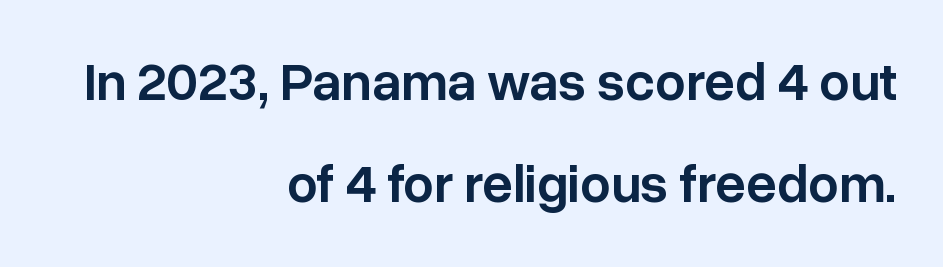
{"serif": "no", "italic": "no", "bold": "semi", "weight": "semibold", "width": "normal", "stroke_contrast": "low", "x_height": "medium", "monospaced": "no", "underline": "no", "align": "right", "line_spacing_ratio": 1.88, "letter_spacing": "normal", "letter_spacing_em": 0.0, "glyph_px": 54}
